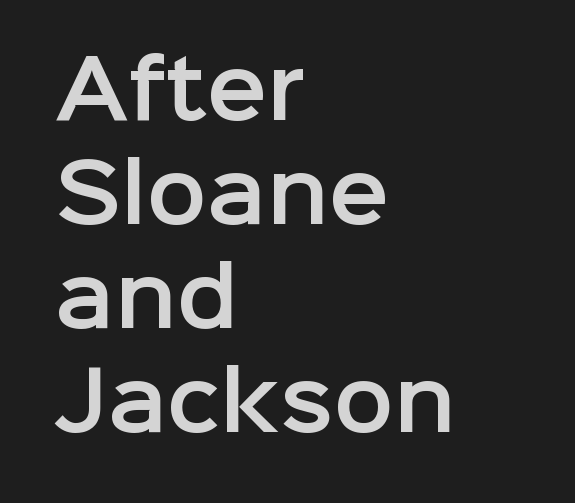
The image shows 80 px sans-serif type, upright; set left-aligned, normal line spacing (1.3x), normal letter spacing, not underlined; low stroke contrast and a medium x-height.
